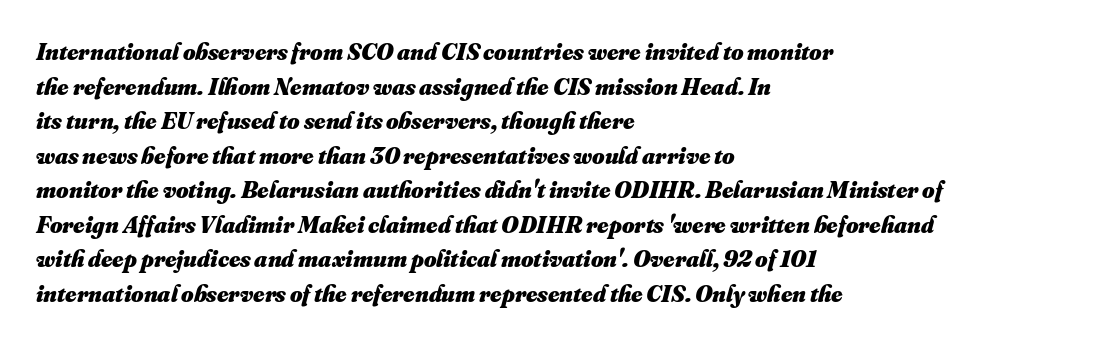
The image shows 24 px bold type; set left-aligned, normal line spacing (1.44x), normal letter spacing, not underlined.
